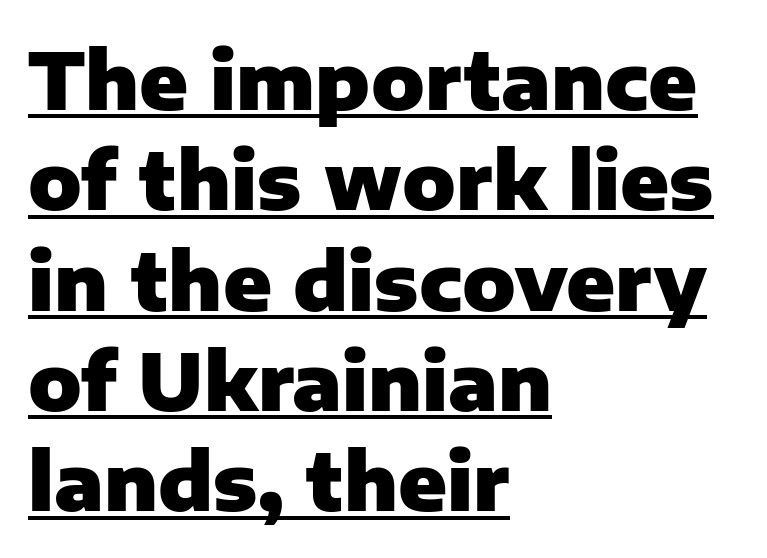
{"serif": "no", "italic": "no", "bold": "yes", "weight": "heavy", "width": "normal", "stroke_contrast": "low", "x_height": "medium", "monospaced": "no", "underline": "yes", "align": "left", "line_spacing": "normal", "line_spacing_ratio": 1.27, "letter_spacing": "normal", "letter_spacing_em": 0.0, "glyph_px": 79}
